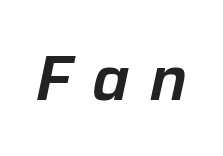
Q: Is the text italic (slanted)? A: Yes, it leans right by about 12 degrees.
Q: Is the text underlined? A: No.
Q: Is the spacing between letters normal or unusually wide? A: Unusually wide.
Q: Width (condensed, normal, or wide)? A: Normal.
Q: Stroke contrast? A: Low.
Q: x-height? A: Medium.
Q: Monospaced? A: No.
